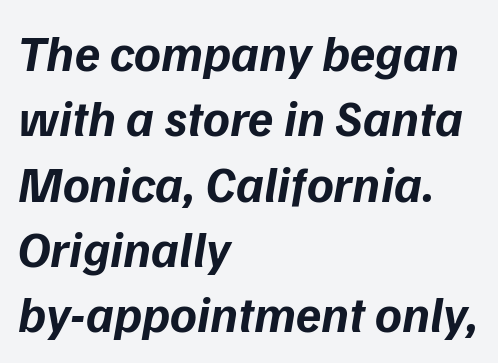
The image shows 51 px bold type, italic (leaning right); set left-aligned, normal line spacing (1.28x), normal letter spacing, not underlined; low stroke contrast and a medium x-height.
